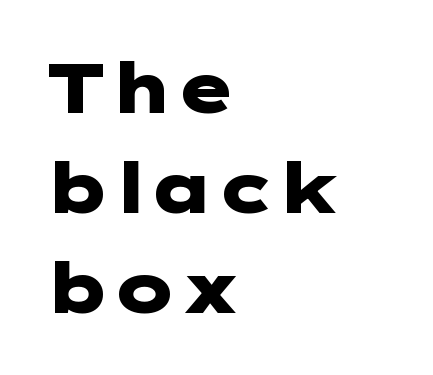
The lines in this sample share a left origin and differ only in where they stop. A sans-serif font was chosen for this passage. Every character sits straight up, as roman type does. Here the glyphs are tracked normally, forming tight word shapes. Heft: maximum for text — a bold.
